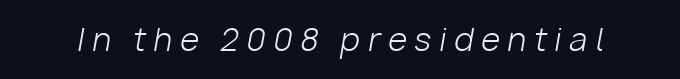
Stems and bowls with no extra thickness — not bold. Nobody drew a line under any word here. Italic? Definitely — the glyphs are oblique. Characters follow at a spacing far wider than the type designer built in. Think of a printed novel: that variable character pitch is what you see here.
